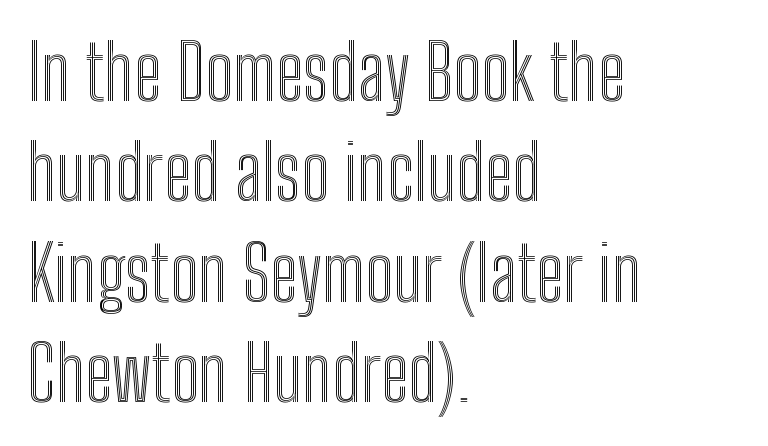
{"italic": "no", "width": "condensed", "x_height": "medium", "monospaced": "no", "underline": "no", "align": "left", "line_spacing": "normal", "line_spacing_ratio": 1.34, "letter_spacing": "normal", "letter_spacing_em": 0.0, "glyph_px": 75}
